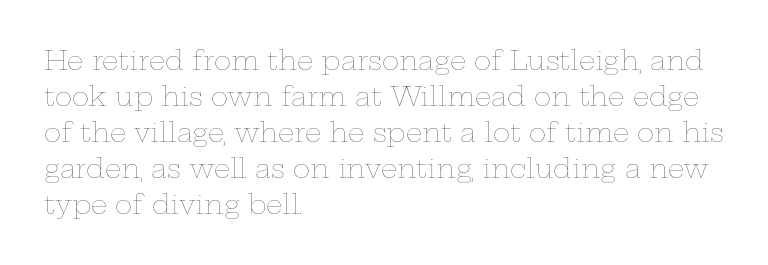
The image shows 26 px text type, upright; set left-aligned, normal line spacing (1.38x), normal letter spacing, not underlined.
